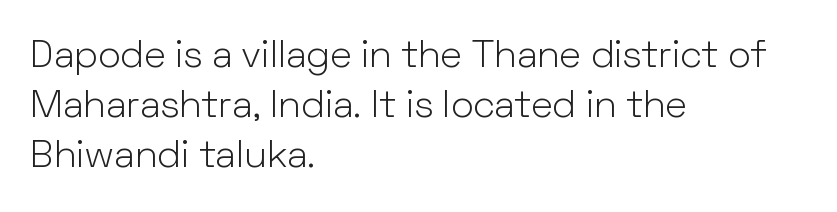
Q: Is the text bold? A: No.
Q: Is the text italic (slanted)? A: No, it is upright.
Q: Is the typeface a serif or a sans-serif typeface? A: Sans-serif.
Q: Is the text underlined? A: No.
Q: How is the paragraph aligned? A: Left-aligned.
Q: Is the spacing between letters normal or unusually wide? A: Normal.
Q: Is the spacing between lines tight, normal or loose? A: Normal.
Q: Width (condensed, normal, or wide)? A: Normal.
Q: Stroke contrast? A: Low.
Q: x-height? A: Medium.
Q: Monospaced? A: No.
